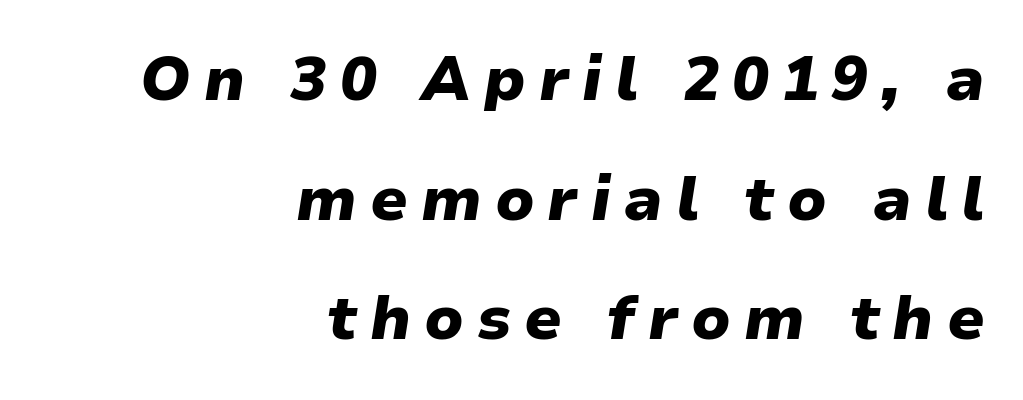
Q: Is the text bold? A: Yes.
Q: Is the text italic (slanted)? A: Yes, it leans right by about 9 degrees.
Q: Is the text underlined? A: No.
Q: How is the paragraph aligned? A: Right-aligned.
Q: Is the spacing between letters normal or unusually wide? A: Unusually wide.
Q: Is the spacing between lines tight, normal or loose? A: Loose.
Q: Width (condensed, normal, or wide)? A: Normal.
Q: Stroke contrast? A: Low.
Q: x-height? A: Medium.
Q: Monospaced? A: No.
